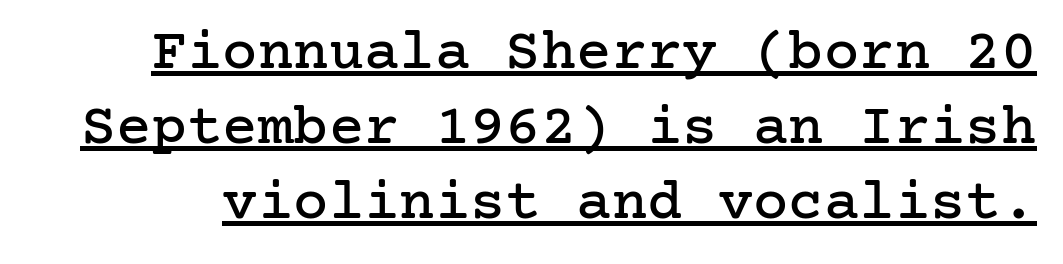
Q: Is the text italic (slanted)? A: No, it is upright.
Q: Is the typeface a serif or a sans-serif typeface? A: Serif.
Q: Is the text underlined? A: Yes.
Q: Is the spacing between letters normal or unusually wide? A: Normal.
Q: Is the spacing between lines tight, normal or loose? A: Normal.
Q: Width (condensed, normal, or wide)? A: Normal.
Q: Stroke contrast? A: Low.
Q: x-height? A: Medium.
